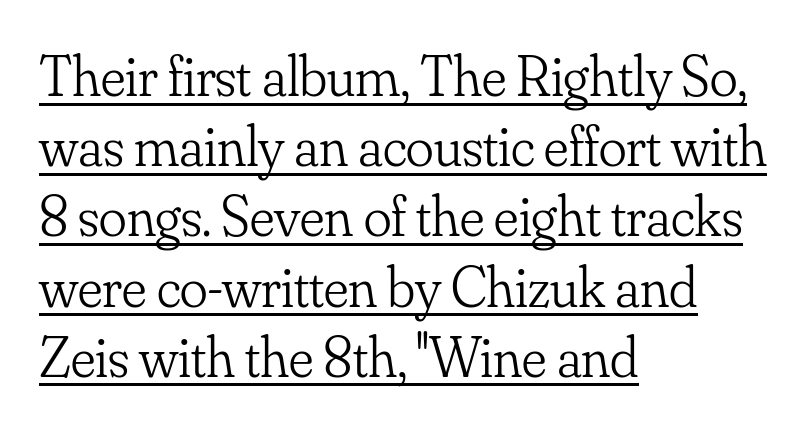
{"serif": "yes", "italic": "no", "bold": "no", "weight": "light", "width": "normal", "stroke_contrast": "low", "x_height": "small", "monospaced": "no", "underline": "yes", "align": "left", "line_spacing_ratio": 1.21, "letter_spacing": "normal", "letter_spacing_em": 0.0, "glyph_px": 58}
